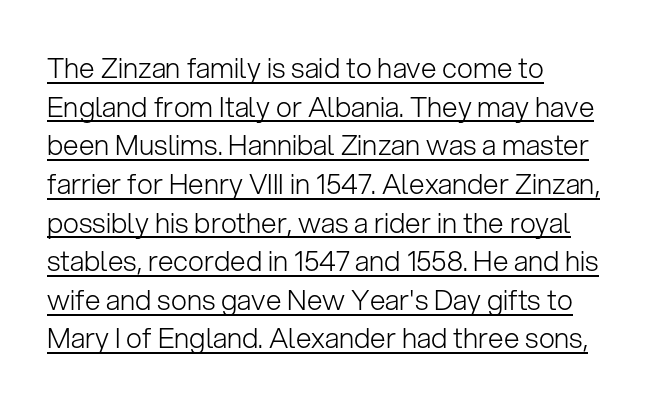
Q: Is the text bold? A: No.
Q: Is the text italic (slanted)? A: No, it is upright.
Q: Is the typeface a serif or a sans-serif typeface? A: Sans-serif.
Q: Is the text underlined? A: Yes.
Q: How is the paragraph aligned? A: Left-aligned.
Q: Is the spacing between letters normal or unusually wide? A: Normal.
Q: Is the spacing between lines tight, normal or loose? A: Normal.
Q: Width (condensed, normal, or wide)? A: Normal.
Q: Stroke contrast? A: Low.
Q: x-height? A: Medium.
Q: Monospaced? A: No.
